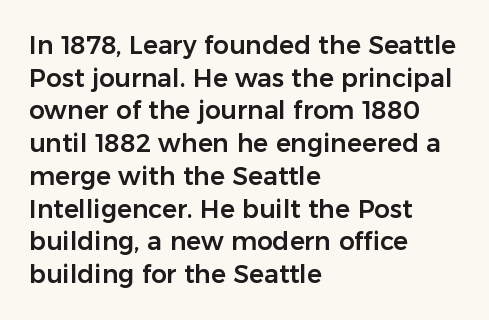
Q: Is the text italic (slanted)? A: No, it is upright.
Q: Is the text underlined? A: No.
Q: How is the paragraph aligned? A: Left-aligned.
Q: Is the spacing between letters normal or unusually wide? A: Normal.
Q: Is the spacing between lines tight, normal or loose? A: Normal.
